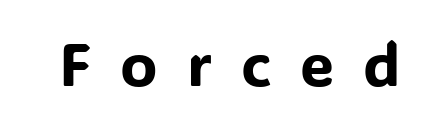
The image shows 61 px sans-serif type, upright; set unusually wide letter spacing (+0.48 em), not underlined; low stroke contrast and a medium x-height.
